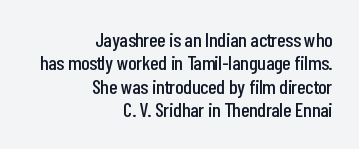
The image shows 20 px text type, upright; set right-aligned, line spacing 1.17x, normal letter spacing, not underlined.
